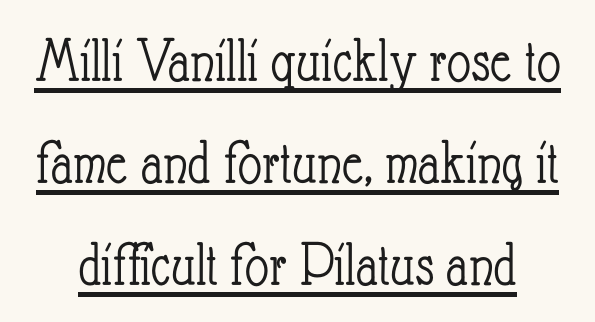
The image shows 65 px light, condensed type, upright; set normal line spacing (1.57x), normal letter spacing, underlined; low stroke contrast and a small x-height.
